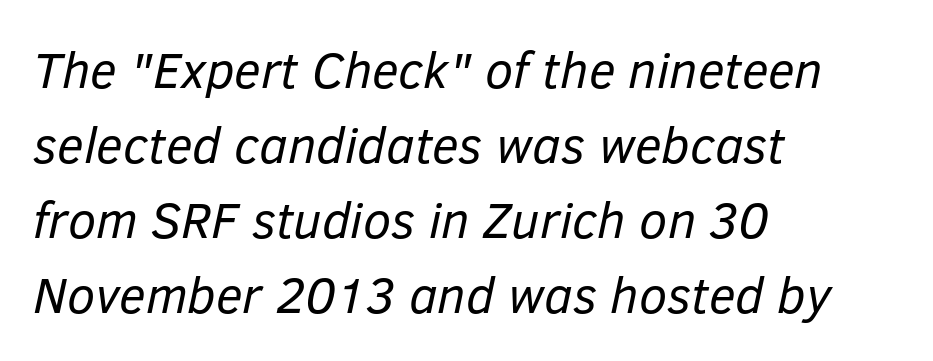
Beneath every word, the page is bare. The ragged edge is on the right, which tells us the setting is flush left. Heaviness? Minimal to ordinary, like unemphasized prose. These lines are rendered in a variable-pitch font.
